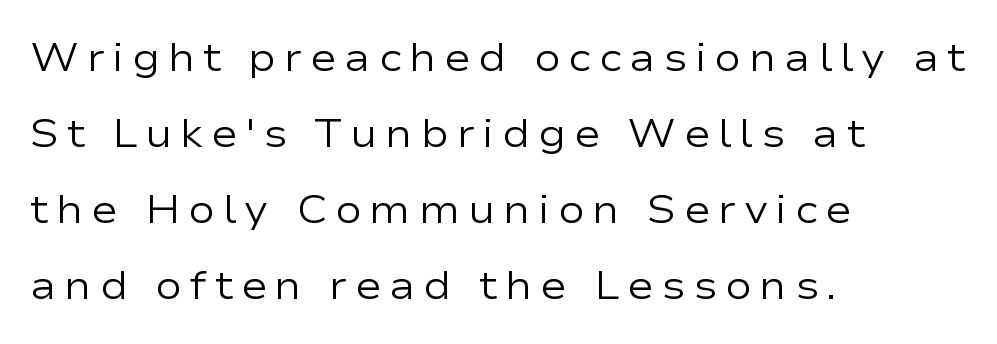
Q: Is the text bold? A: No.
Q: Is the text italic (slanted)? A: No, it is upright.
Q: Is the typeface a serif or a sans-serif typeface? A: Sans-serif.
Q: Is the text underlined? A: No.
Q: How is the paragraph aligned? A: Left-aligned.
Q: Is the spacing between lines tight, normal or loose? A: Loose.
Q: Width (condensed, normal, or wide)? A: Wide.
Q: Stroke contrast? A: Low.
Q: x-height? A: Medium.
Q: Monospaced? A: No.
